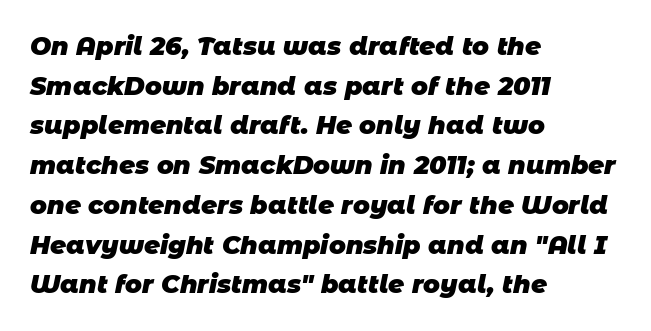
Q: Is the text bold? A: Yes.
Q: Is the text underlined? A: No.
Q: How is the paragraph aligned? A: Left-aligned.
Q: Is the spacing between letters normal or unusually wide? A: Normal.
Q: Is the spacing between lines tight, normal or loose? A: Normal.
